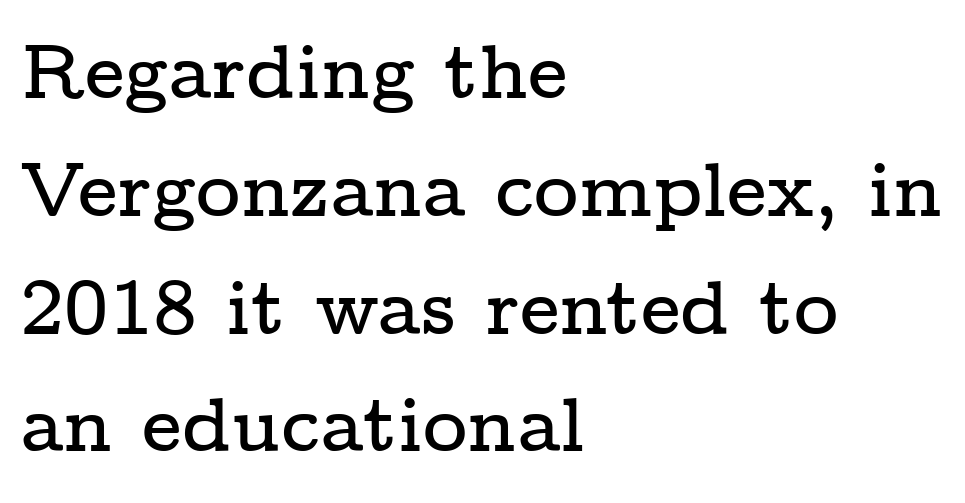
Q: Is the text italic (slanted)? A: No, it is upright.
Q: Is the typeface a serif or a sans-serif typeface? A: Serif.
Q: Is the text underlined? A: No.
Q: How is the paragraph aligned? A: Left-aligned.
Q: Is the spacing between letters normal or unusually wide? A: Normal.
Q: Is the spacing between lines tight, normal or loose? A: Normal.
Q: Width (condensed, normal, or wide)? A: Wide.
Q: Stroke contrast? A: Low.
Q: x-height? A: Medium.
Q: Monospaced? A: No.
